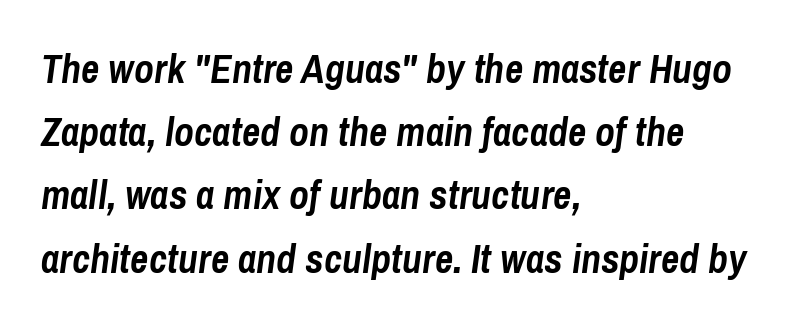
The passage shown is typed in a proportional face where columns would drift. The letters sit at their default tracking, neither squeezed nor spread. Leading: standard. It's the slanting kind of type. This is heavy type, rendered in bold. The ragged edge is on the right, which tells us the setting is flush left.
